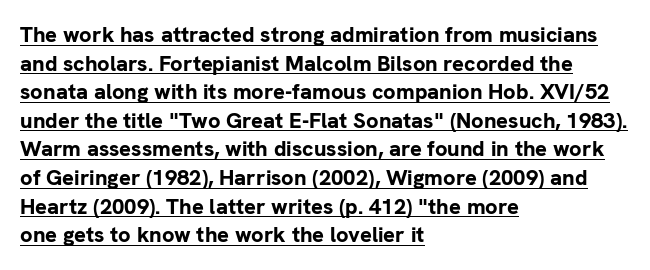
No extra tracking has been applied to these lines. Does the leading feel generous? No, just average. The text block is weighted toward the left margin, trailing off unevenly rightward. Stroke thickness is high; the sample reads as a true bold. In terms of posture, this sample is upright.
